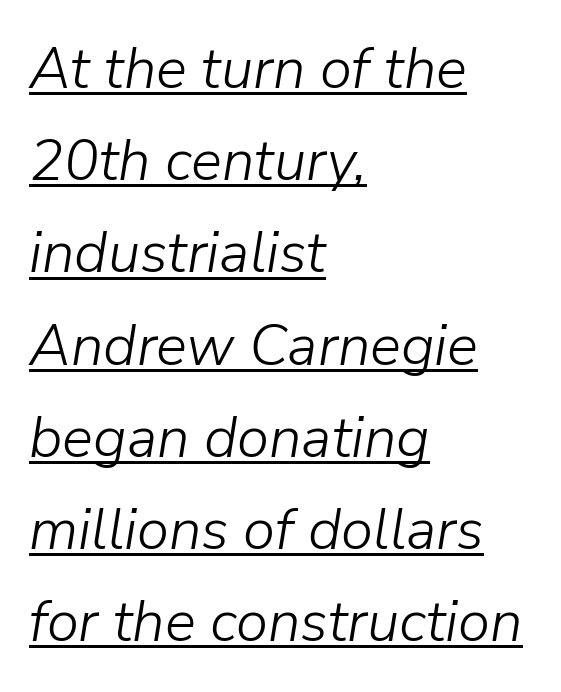
Q: Is the text bold? A: No.
Q: Is the text italic (slanted)? A: Yes, it leans right by about 9 degrees.
Q: Is the text underlined? A: Yes.
Q: How is the paragraph aligned? A: Left-aligned.
Q: Is the spacing between letters normal or unusually wide? A: Normal.
Q: Is the spacing between lines tight, normal or loose? A: Normal.
Q: Width (condensed, normal, or wide)? A: Normal.
Q: Stroke contrast? A: Low.
Q: x-height? A: Medium.
Q: Monospaced? A: No.
